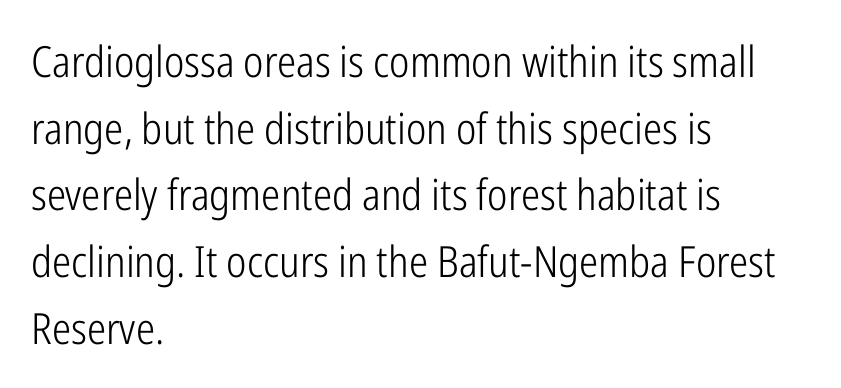
The image shows 43 px light, condensed sans-serif type, upright; set left-aligned, normal line spacing (1.55x), normal letter spacing, not underlined; low stroke contrast and a medium x-height.
